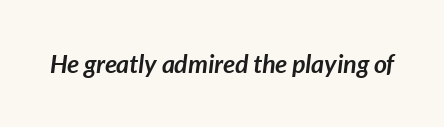
The image shows 25 px bold type, italic (leaning right); set normal letter spacing, not underlined.
